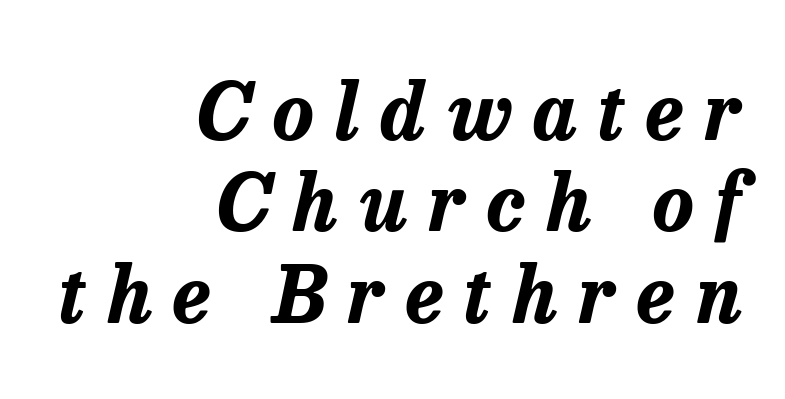
The image shows 78 px bold type, italic (leaning right); set right-aligned, line spacing 1.17x, unusually wide letter spacing (+0.27 em), not underlined; low stroke contrast and a medium x-height.
